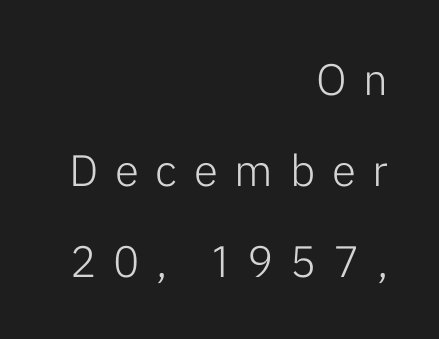
Q: Is the text bold? A: No.
Q: Is the text italic (slanted)? A: No, it is upright.
Q: Is the typeface a serif or a sans-serif typeface? A: Sans-serif.
Q: Is the text underlined? A: No.
Q: How is the paragraph aligned? A: Right-aligned.
Q: Is the spacing between letters normal or unusually wide? A: Unusually wide.
Q: Is the spacing between lines tight, normal or loose? A: Loose.
Q: Width (condensed, normal, or wide)? A: Normal.
Q: Stroke contrast? A: Low.
Q: x-height? A: Medium.
Q: Monospaced? A: No.
